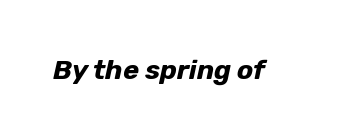
{"italic": "yes", "lean": "right", "slant_degrees": 12, "bold": "yes", "underline": "no", "letter_spacing": "normal", "letter_spacing_em": 0.0, "glyph_px": 27}
